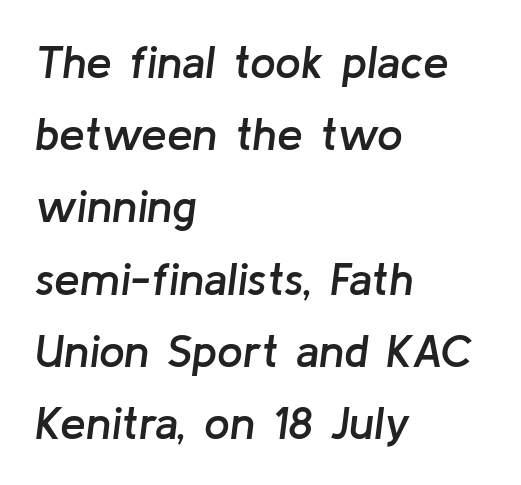
Q: Is the text bold? A: Semi-bold.
Q: Is the text italic (slanted)? A: Yes, it leans right by about 8 degrees.
Q: Is the text underlined? A: No.
Q: How is the paragraph aligned? A: Left-aligned.
Q: Is the spacing between letters normal or unusually wide? A: Normal.
Q: Is the spacing between lines tight, normal or loose? A: Normal.
Q: Width (condensed, normal, or wide)? A: Normal.
Q: Stroke contrast? A: Low.
Q: x-height? A: Medium.
Q: Monospaced? A: No.
